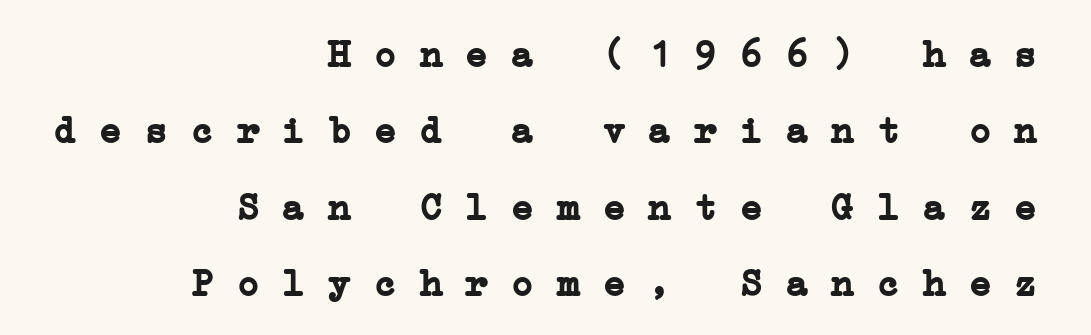
Has an underline been added? It has not. A great deal of white space separates one row of letters from the next. The font is running at its bold setting. Glyph-to-glyph distance matches everyday printed text. Note the uniform advance width — an 'i' takes as much space as an 'm'.
